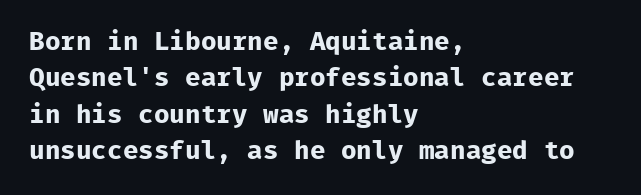
The image shows 26 px bold type, upright; set left-aligned, normal line spacing (1.4x), normal letter spacing, not underlined.
